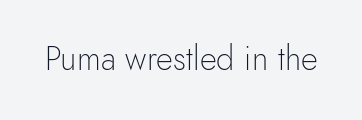
The image shows 33 px light sans-serif type, upright; set normal letter spacing, not underlined; a small x-height.
